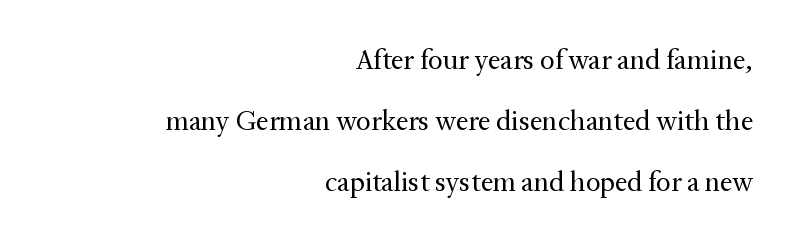
Q: Is the text bold? A: No.
Q: Is the text italic (slanted)? A: No, it is upright.
Q: Is the typeface a serif or a sans-serif typeface? A: Serif.
Q: Is the text underlined? A: No.
Q: How is the paragraph aligned? A: Right-aligned.
Q: Is the spacing between letters normal or unusually wide? A: Normal.
Q: Is the spacing between lines tight, normal or loose? A: Loose.
Q: Width (condensed, normal, or wide)? A: Normal.
Q: Stroke contrast? A: Medium.
Q: x-height? A: Medium.
Q: Monospaced? A: No.
